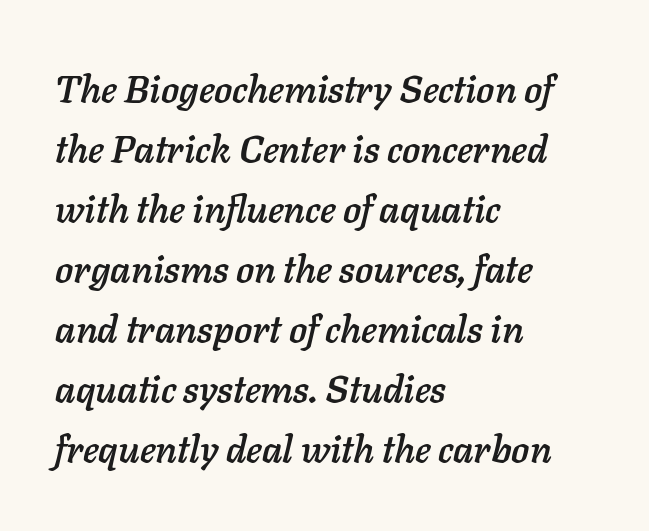
Q: Is the text italic (slanted)? A: Yes, it leans right by about 11 degrees.
Q: Is the text underlined? A: No.
Q: How is the paragraph aligned? A: Left-aligned.
Q: Is the spacing between letters normal or unusually wide? A: Normal.
Q: Is the spacing between lines tight, normal or loose? A: Normal.
Q: Width (condensed, normal, or wide)? A: Normal.
Q: Stroke contrast? A: Low.
Q: x-height? A: Medium.
Q: Monospaced? A: No.
